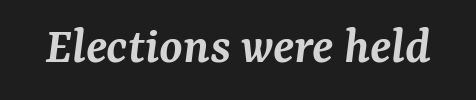
A typesetter would call this proportional, since set widths differ per character. The face used here is a semibold: visibly heavier than regular, lighter than bold. The text was rendered using a seriffed face with decorative stroke endings. The zone under the glyphs is completely vacant.
